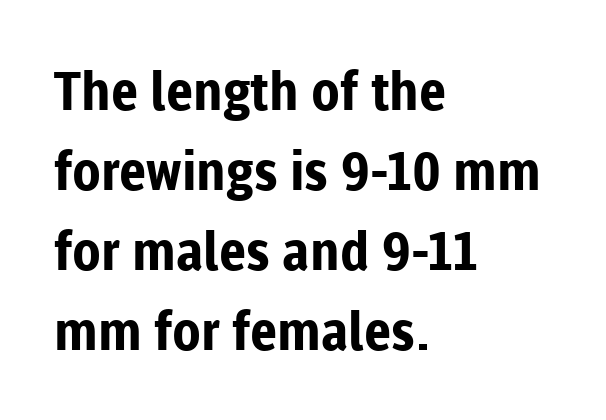
{"serif": "no", "italic": "no", "bold": "yes", "weight": "bold", "width": "normal", "stroke_contrast": "low", "x_height": "medium", "monospaced": "no", "underline": "no", "align": "left", "line_spacing": "normal", "line_spacing_ratio": 1.51, "letter_spacing": "normal", "letter_spacing_em": 0.0, "glyph_px": 53}
